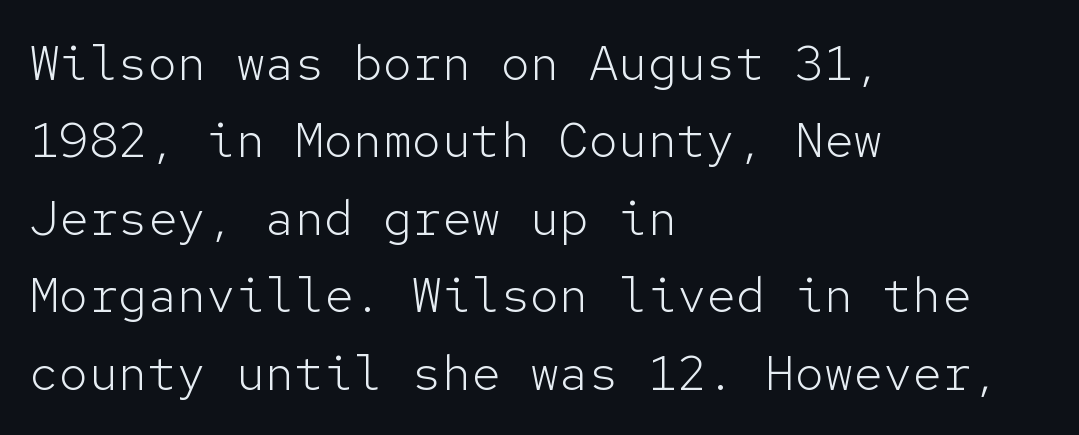
{"serif": "no", "italic": "no", "bold": "no", "weight": "light", "width": "normal", "stroke_contrast": "low", "x_height": "medium", "monospaced": "yes", "underline": "no", "align": "left", "line_spacing": "normal", "line_spacing_ratio": 1.58, "letter_spacing": "normal", "letter_spacing_em": 0.0, "glyph_px": 49}
